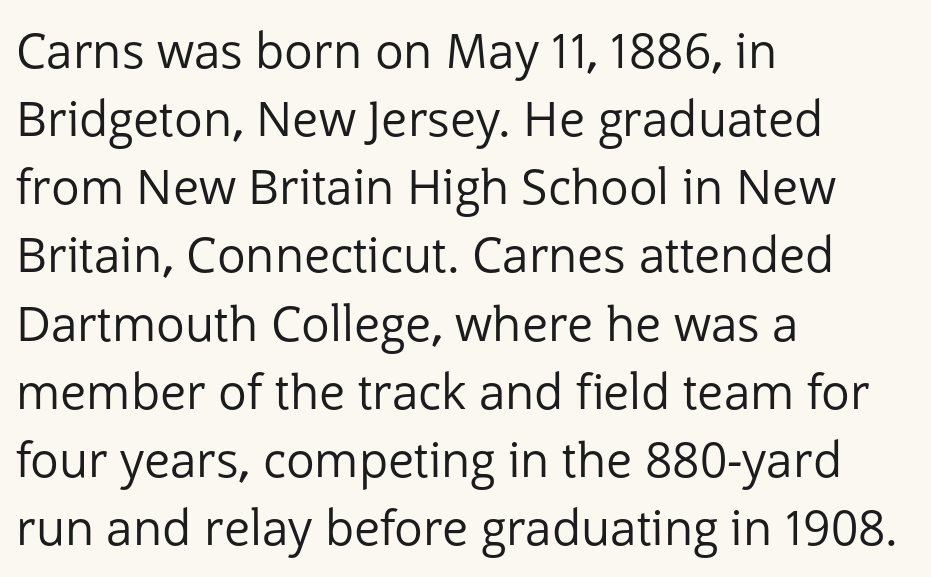
The image shows 48 px regular-weight sans-serif type, upright; set left-aligned, normal line spacing (1.42x), normal letter spacing, not underlined; low stroke contrast and a medium x-height.
